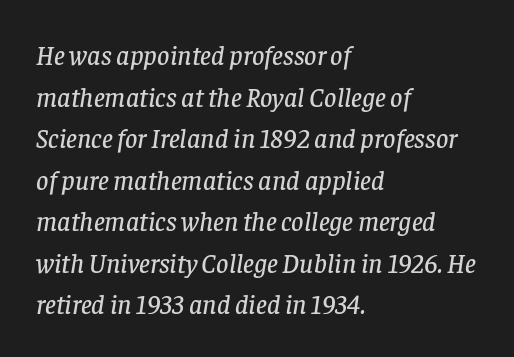
There's an unmistakable incline to the writing here. The glyphs are unaccompanied by any horizontal stroke below them. What stands out about the letter spacing? Nothing — it is the standard amount. Each new line begins a customary step beneath the previous one. These lines stack with their left ends in a neat column.
